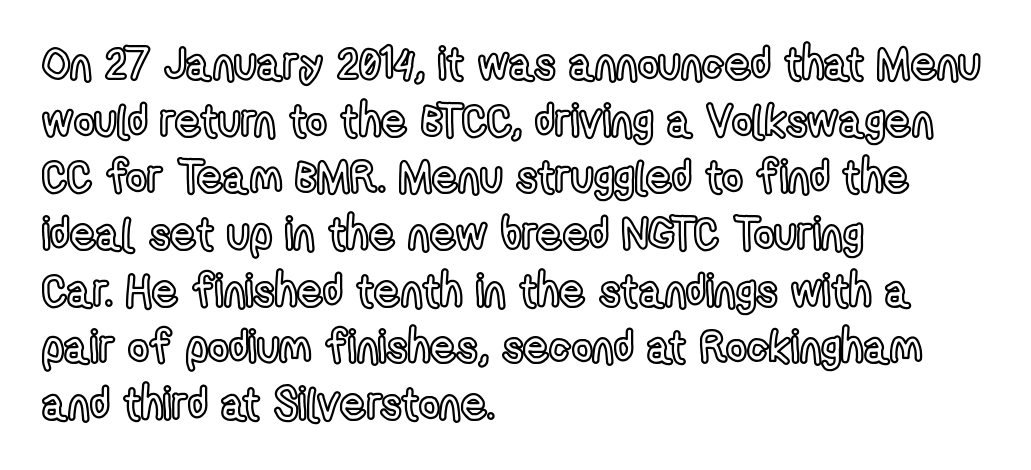
The image shows 45 px condensed type, upright; set left-aligned, normal line spacing (1.26x), normal letter spacing, not underlined; a medium x-height.
